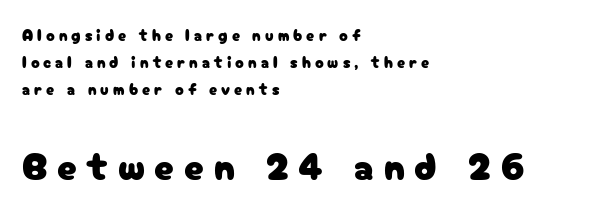
{"serif": "no", "italic": "no", "width": "normal", "stroke_contrast": "low", "x_height": "medium", "monospaced": "no", "underline": "no", "align": "left", "line_spacing": "normal", "line_spacing_ratio": 1.68, "letter_spacing": "wide", "letter_spacing_em": 0.25, "larger_block": "second", "size_ratio": 2.44, "glyph_px": 39}
